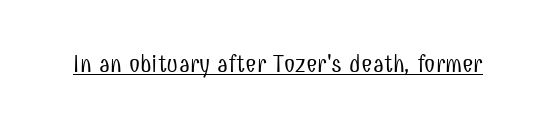
Q: Is the text bold? A: No.
Q: Is the text italic (slanted)? A: No, it is upright.
Q: Is the text underlined? A: Yes.
Q: Is the spacing between letters normal or unusually wide? A: Normal.
